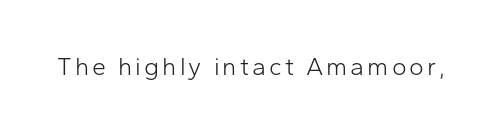
Q: Is the text bold? A: No.
Q: Is the text italic (slanted)? A: No, it is upright.
Q: Is the text underlined? A: No.
